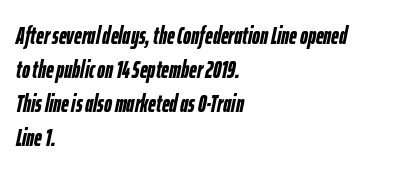
{"italic": "yes", "lean": "right", "slant_degrees": 12, "bold": "yes", "underline": "no", "align": "left", "line_spacing": "normal", "line_spacing_ratio": 1.41, "letter_spacing": "normal", "letter_spacing_em": 0.0, "glyph_px": 24}
